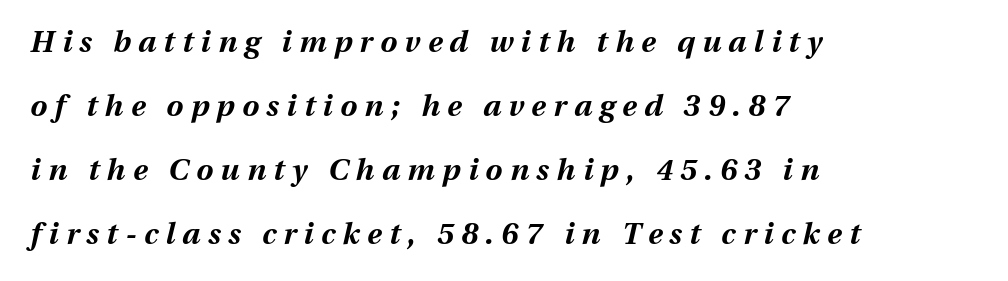
{"italic": "yes", "lean": "right", "slant_degrees": 13, "bold": "yes", "weight": "bold", "width": "normal", "stroke_contrast": "medium", "x_height": "medium", "monospaced": "no", "underline": "no", "align": "left", "line_spacing": "loose", "line_spacing_ratio": 2.13, "letter_spacing": "wide", "letter_spacing_em": 0.25, "glyph_px": 30}
